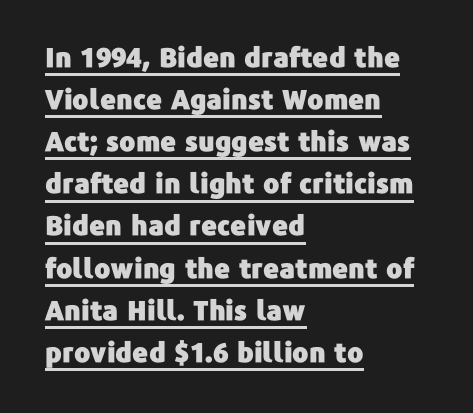
The glyphs are accompanied by a horizontal stroke just below them. Is the letter spacing exaggerated? No — it looks like the ordinary default. Line beginnings align vertically; line endings do not. Rows of type keep a routine distance in the vertical direction. Ascenders rise straight up at ninety degrees.
